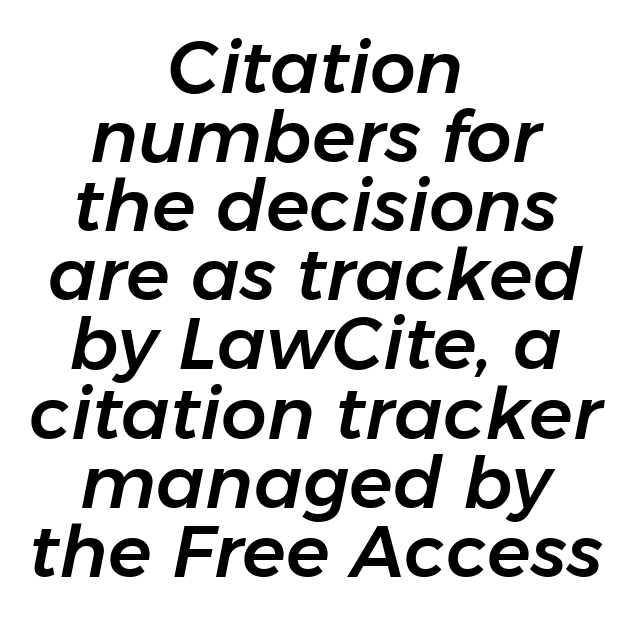
{"italic": "yes", "lean": "right", "slant_degrees": 11, "width": "normal", "stroke_contrast": "low", "x_height": "medium", "monospaced": "no", "underline": "no", "align": "center", "line_spacing": "tight", "line_spacing_ratio": 0.96, "letter_spacing": "normal", "letter_spacing_em": 0.0, "glyph_px": 72}
